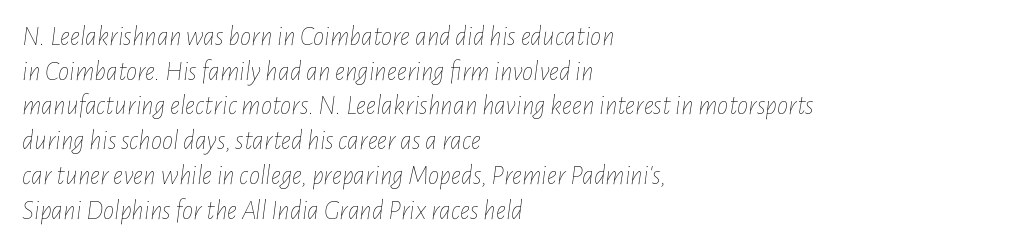
{"italic": "yes", "lean": "right", "slant_degrees": 7, "bold": "no", "weight": "thin", "width": "condensed", "stroke_contrast": "low", "x_height": "medium", "monospaced": "no", "underline": "no", "align": "left", "line_spacing_ratio": 1.24, "letter_spacing": "normal", "letter_spacing_em": 0.0, "glyph_px": 28}
